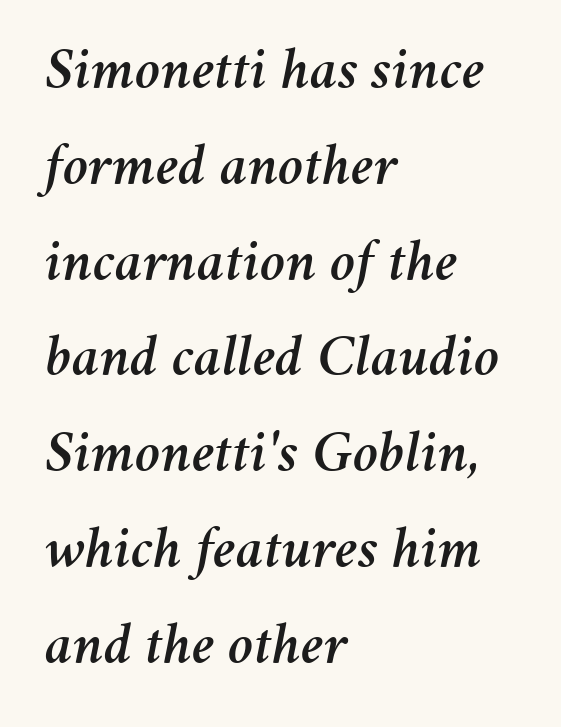
Every row of glyphs begins at an identical x-position on the left. Each row of text sits above clean, open space. The face used here is proportionally spaced, like ordinary book or web type. The type is set solid horizontally, with unmodified tracking. Italic? Definitely — the glyphs are oblique. Horizontal bands of white between lines are of average thickness.
